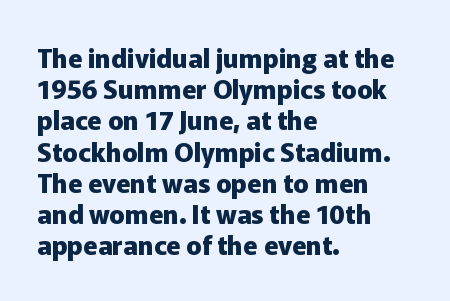
The image shows 26 px bold type, upright; set left-aligned, line spacing 1.2x, normal letter spacing, not underlined.
